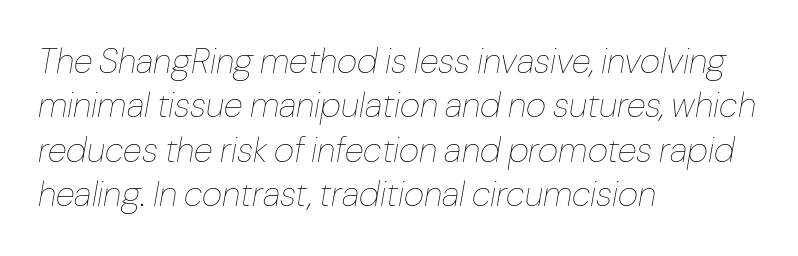
Q: Is the text bold? A: No.
Q: Is the text italic (slanted)? A: Yes, it leans right by about 10 degrees.
Q: Is the text underlined? A: No.
Q: How is the paragraph aligned? A: Left-aligned.
Q: Is the spacing between letters normal or unusually wide? A: Normal.
Q: Is the spacing between lines tight, normal or loose? A: Normal.
Q: Width (condensed, normal, or wide)? A: Normal.
Q: Stroke contrast? A: Low.
Q: x-height? A: Medium.
Q: Monospaced? A: No.
